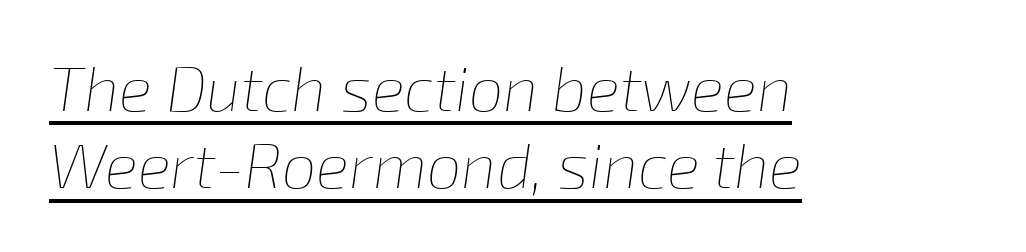
{"italic": "yes", "lean": "right", "slant_degrees": 8, "bold": "no", "weight": "thin", "width": "normal", "stroke_contrast": "low", "x_height": "medium", "monospaced": "no", "underline": "yes", "align": "left", "line_spacing": "normal", "line_spacing_ratio": 1.25, "letter_spacing": "normal", "letter_spacing_em": 0.0, "glyph_px": 62}
